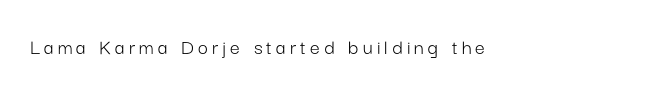
The image shows 22 px text type, upright; set not underlined.
